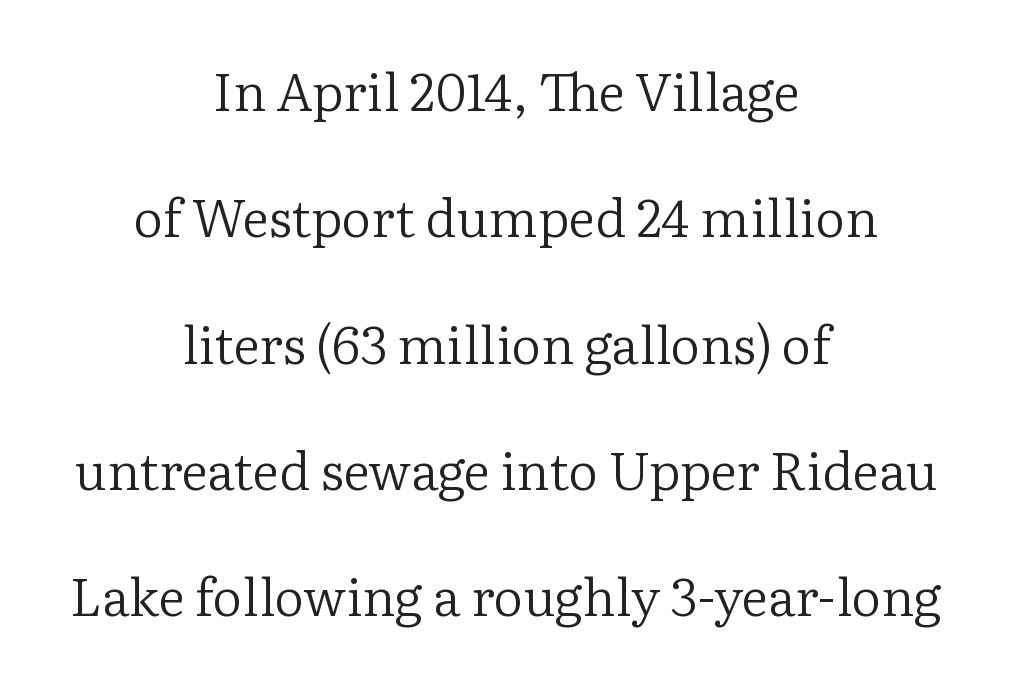
{"serif": "yes", "italic": "no", "bold": "no", "weight": "regular", "width": "normal", "stroke_contrast": "low", "x_height": "medium", "monospaced": "no", "underline": "no", "align": "center", "line_spacing": "loose", "line_spacing_ratio": 2.43, "letter_spacing": "normal", "letter_spacing_em": 0.0, "glyph_px": 52}
